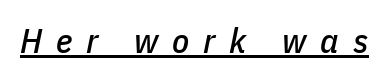
Q: Is the text italic (slanted)? A: Yes, it leans right by about 11 degrees.
Q: Is the text underlined? A: Yes.
Q: Is the spacing between letters normal or unusually wide? A: Unusually wide.
Q: Width (condensed, normal, or wide)? A: Condensed.
Q: Stroke contrast? A: Low.
Q: x-height? A: Medium.
Q: Monospaced? A: No.
